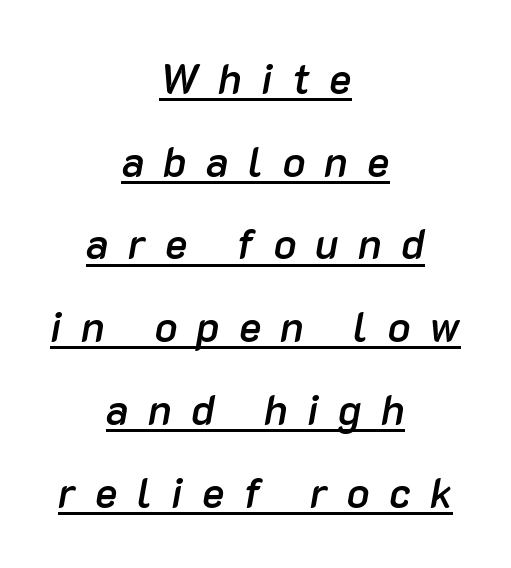
Q: Is the text bold? A: Semi-bold.
Q: Is the text italic (slanted)? A: Yes, it leans right by about 10 degrees.
Q: Is the text underlined? A: Yes.
Q: How is the paragraph aligned? A: Centered.
Q: Is the spacing between letters normal or unusually wide? A: Unusually wide.
Q: Is the spacing between lines tight, normal or loose? A: Loose.
Q: Width (condensed, normal, or wide)? A: Normal.
Q: Stroke contrast? A: Low.
Q: x-height? A: Medium.
Q: Monospaced? A: No.
